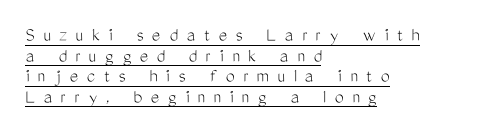
{"italic": "no", "bold": "no", "underline": "yes", "align": "left", "line_spacing": "tight", "line_spacing_ratio": 1.03, "letter_spacing": "wide", "letter_spacing_em": 0.43, "glyph_px": 20}
